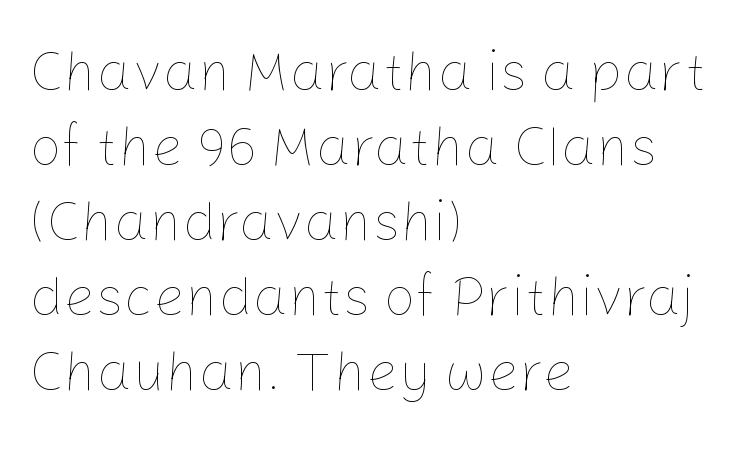
Q: Is the text bold? A: No.
Q: Is the text italic (slanted)? A: No, it is upright.
Q: Is the text underlined? A: No.
Q: How is the paragraph aligned? A: Left-aligned.
Q: Is the spacing between letters normal or unusually wide? A: Normal.
Q: Is the spacing between lines tight, normal or loose? A: Normal.
Q: Width (condensed, normal, or wide)? A: Normal.
Q: Stroke contrast? A: Low.
Q: x-height? A: Medium.
Q: Monospaced? A: No.
